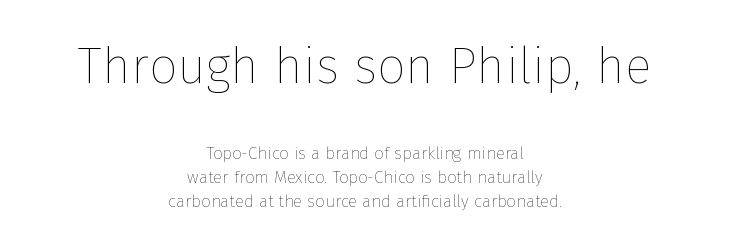
The image shows 50 px thin type, upright; set centered, normal line spacing (1.42x), normal letter spacing, not underlined; the first (top) block is 2.94x larger; low stroke contrast and a medium x-height.
